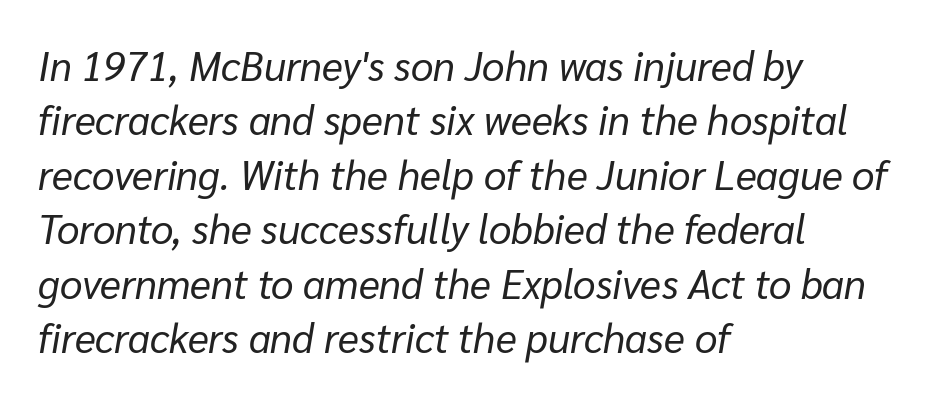
Q: Is the text bold? A: No.
Q: Is the text italic (slanted)? A: Yes, it leans right by about 10 degrees.
Q: Is the text underlined? A: No.
Q: How is the paragraph aligned? A: Left-aligned.
Q: Is the spacing between letters normal or unusually wide? A: Normal.
Q: Is the spacing between lines tight, normal or loose? A: Normal.
Q: Width (condensed, normal, or wide)? A: Normal.
Q: Stroke contrast? A: Low.
Q: x-height? A: Medium.
Q: Monospaced? A: No.
